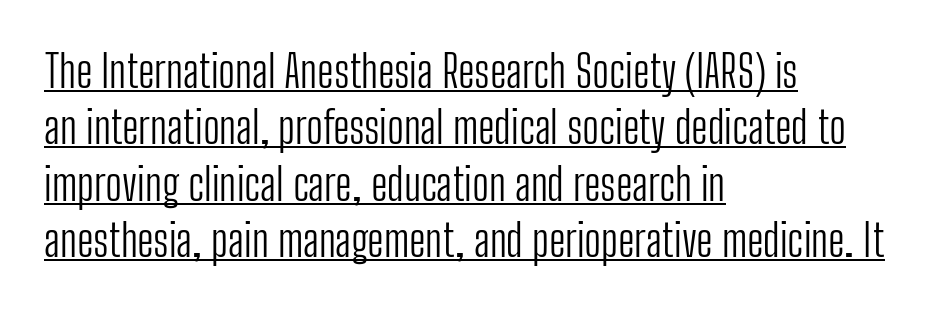
The typography opts for an upright posture over an oblique one. Do the characters align in a grid? No, the font is proportional. Nothing heavy about these letters — not bold at all. One glance says typical: line gaps are just what's usual.
